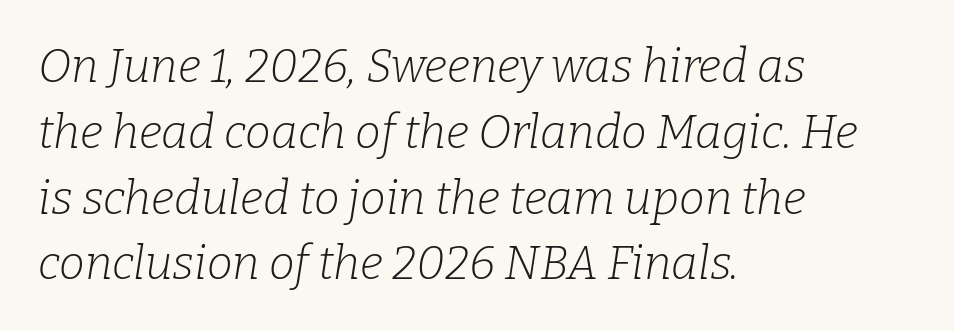
Plain, unruled lines of type. Quick note: italic. Is this a fixed-width face? No — the glyphs have proportional, varying widths. If you drew a ruler down the left edge, every line would touch it.
